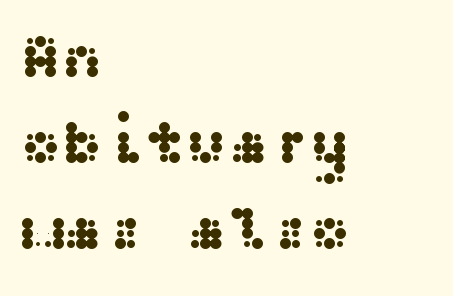
Between one letter and the next there's only the usual sliver of space. The lines sit at an ordinary, default distance from one another. Quick note: not italic, upright. The font family rendered here belongs to the sans-serif group. Decoration check: the copy has no underline.
